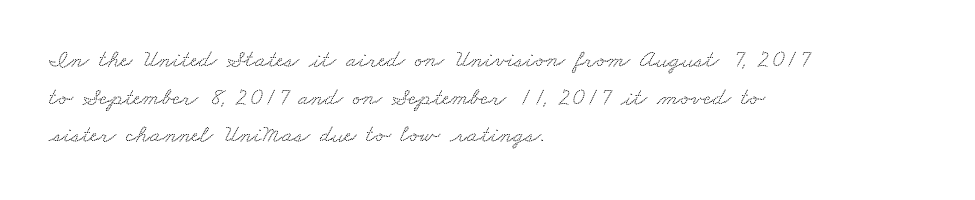
The image shows 25 px text type; set left-aligned, normal line spacing (1.51x), normal letter spacing, not underlined.
